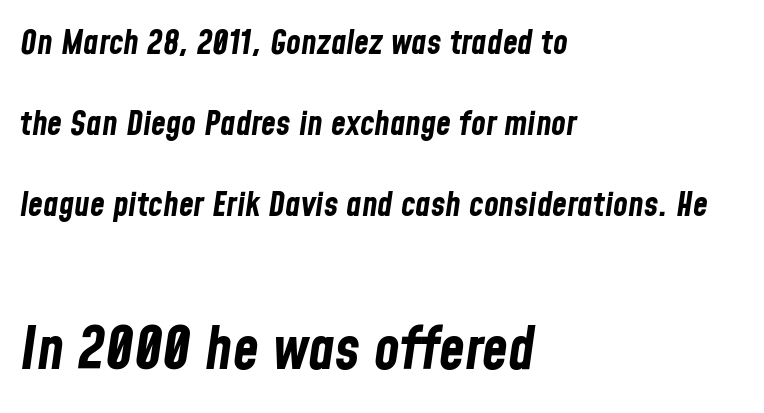
Here the second block reads like a headline and the first like body copy. Honestly, the letter spacing is just normal — you wouldn't notice it. Look at the stroke-to-counter ratio: heavy, a bold. Do the characters align in a grid? No, the font is proportional. This is oblique type, the kind used for emphasis or titles.
